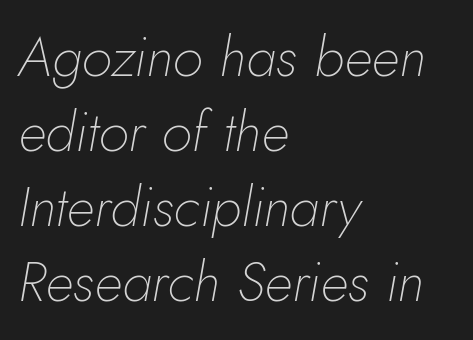
Q: Is the text bold? A: No.
Q: Is the text italic (slanted)? A: Yes, it leans right by about 10 degrees.
Q: Is the text underlined? A: No.
Q: How is the paragraph aligned? A: Left-aligned.
Q: Is the spacing between letters normal or unusually wide? A: Normal.
Q: Is the spacing between lines tight, normal or loose? A: Normal.
Q: Width (condensed, normal, or wide)? A: Normal.
Q: Stroke contrast? A: Low.
Q: x-height? A: Small.
Q: Monospaced? A: No.
